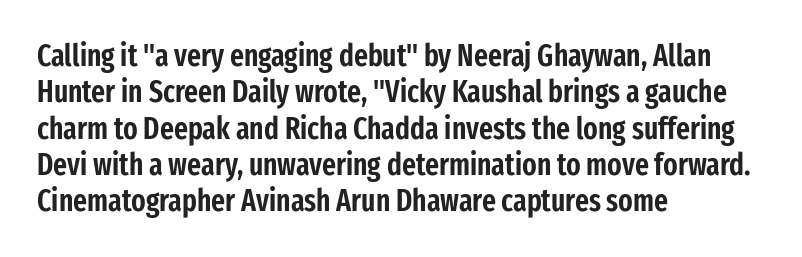
The image shows 30 px condensed sans-serif type, upright; set left-aligned, line spacing 1.21x, normal letter spacing, not underlined; low stroke contrast and a medium x-height.
